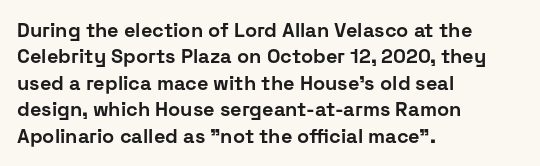
{"italic": "no", "bold": "yes", "underline": "no", "align": "left", "line_spacing": "normal", "line_spacing_ratio": 1.32, "letter_spacing": "normal", "letter_spacing_em": 0.0, "glyph_px": 20}
